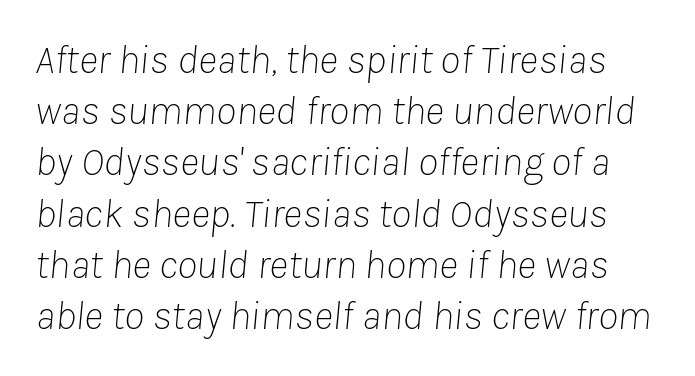
The passage shown is not bold in any degree. The vertical gap from one line to the next is medium. Do the characters align in a grid? No, the font is proportional. Would a proofreader flag this as italicized? Yes.
